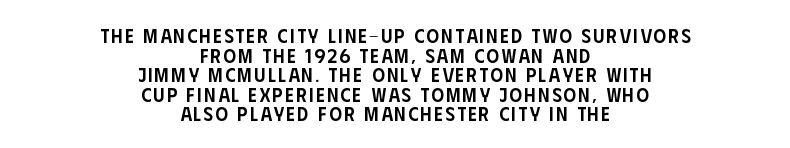
Q: Is the text bold? A: Semi-bold.
Q: Is the text italic (slanted)? A: No, it is upright.
Q: Is the text underlined? A: No.
Q: How is the paragraph aligned? A: Centered.
Q: Is the spacing between lines tight, normal or loose? A: Tight.
